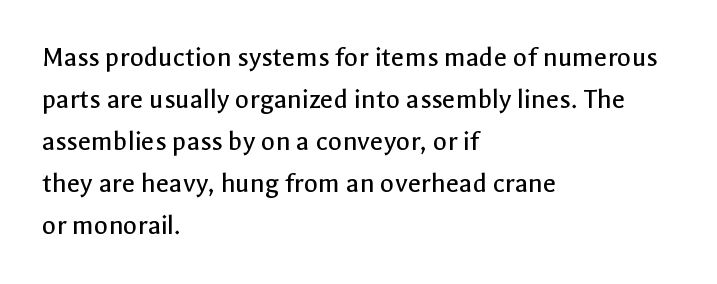
Ink coverage per letter is moderate at most. Vertical spacing — default. Just letters on the line, the space beneath them empty. Words appear dense and cohesive because spacing is normal. Do the characters align in a grid? No, the font is proportional. The type sits square on the baseline with zero lean.
